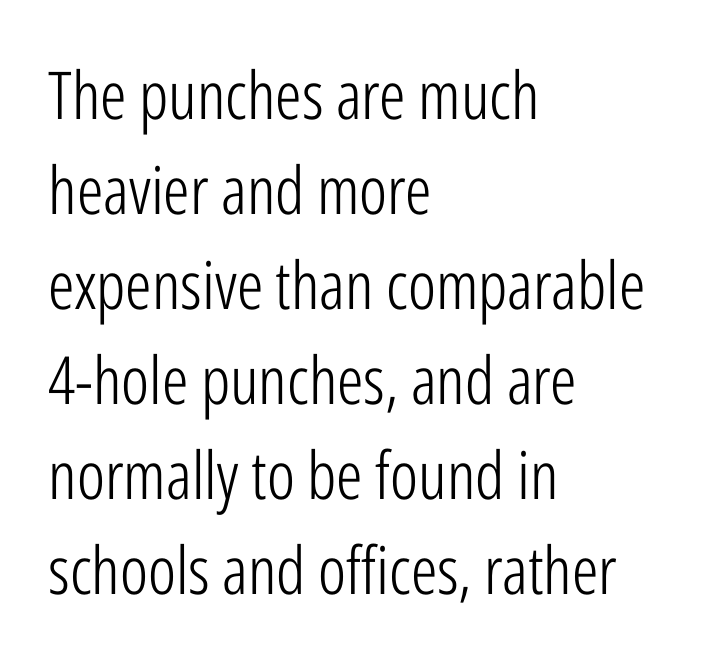
The image shows 66 px light, condensed sans-serif type, upright; set left-aligned, normal line spacing (1.44x), normal letter spacing, not underlined; low stroke contrast and a medium x-height.
